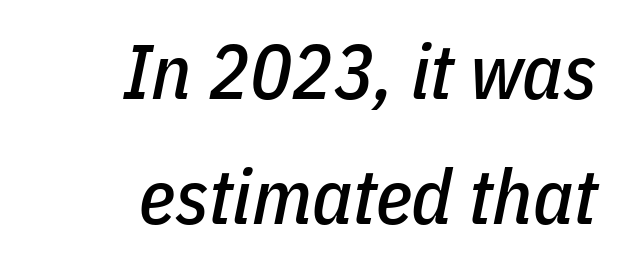
Underline: absent. These lines were composed using italics. Students, note that the glyphs here touch the page at normal intervals. Line ends are locked; line starts wander. Is this a fixed-width face? No — the glyphs have proportional, varying widths.
